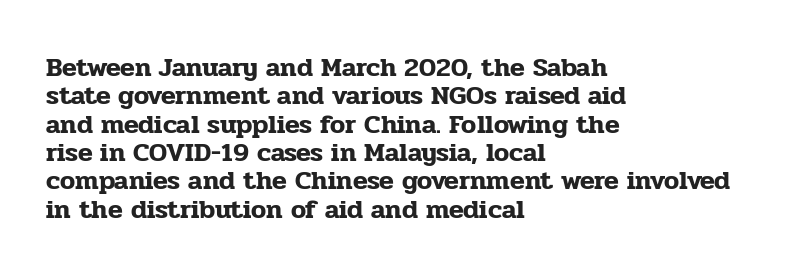
The image shows 27 px text type, upright; set left-aligned, tight line spacing (1.05x), normal letter spacing, not underlined.
